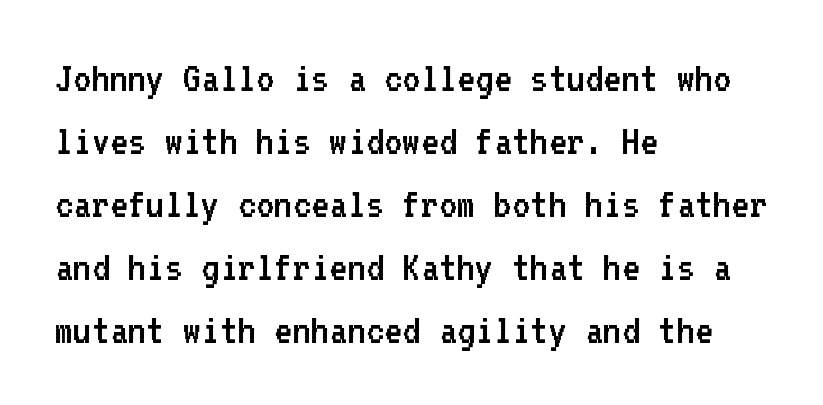
{"serif": "no", "italic": "no", "bold": "no", "weight": "regular", "width": "normal", "stroke_contrast": "low", "x_height": "medium", "monospaced": "yes", "underline": "no", "align": "left", "line_spacing": "normal", "line_spacing_ratio": 1.43, "letter_spacing": "normal", "letter_spacing_em": 0.0, "glyph_px": 44}
